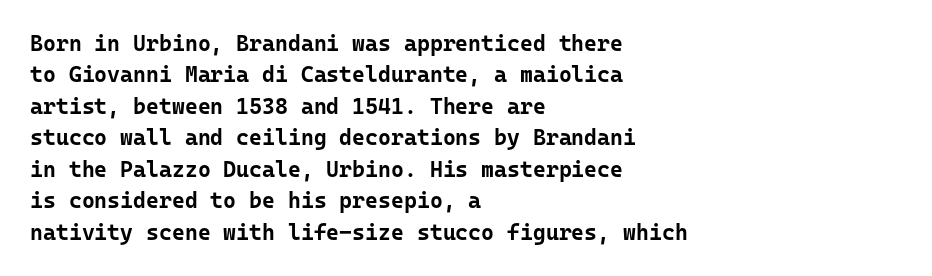
The image shows 22 px bold type, upright; set left-aligned, normal line spacing (1.43x), normal letter spacing, not underlined.
